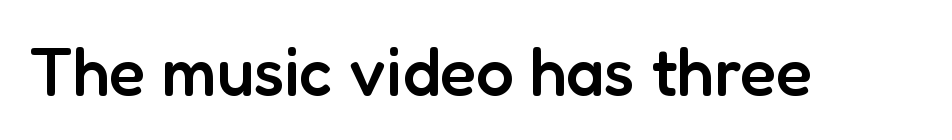
The passage shown is typeset with a sans-serif family. Underline: absent. Quick note: not italic, upright. Proportional: the letters do not fall into vertical columns.
